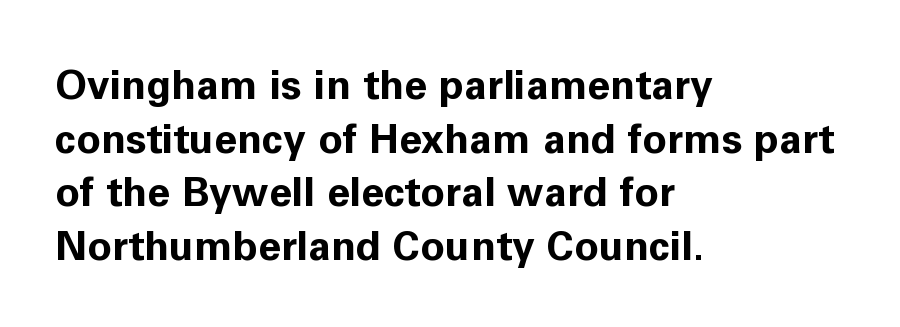
{"serif": "no", "italic": "no", "bold": "yes", "weight": "bold", "width": "normal", "stroke_contrast": "low", "x_height": "medium", "monospaced": "no", "underline": "no", "align": "left", "line_spacing": "normal", "line_spacing_ratio": 1.31, "letter_spacing": "normal", "letter_spacing_em": 0.0, "glyph_px": 41}
